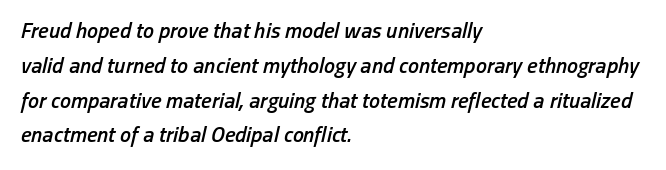
Rule under the text: the space is simply empty. Look at the tracking — it's just the regular setting, nothing added. The designer left line spacing at the default. Stroke thickness is moderately raised; the sample reads as semibold. The passage is arranged the way most books set body copy — flush left. Notice how the stems are inclined rather than vertical — that's the hallmark of italics.
